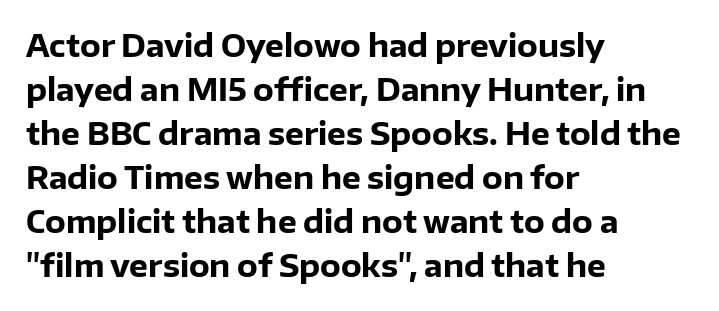
You could call the tracking neutral — neither tight nor loose. Every letter is thick-stroked: bold, no question. A typesetter would label this face a sans. What's the leading like? Ordinary, nothing unusual. This sample has the flowing, uneven cadence of proportional lettering.
